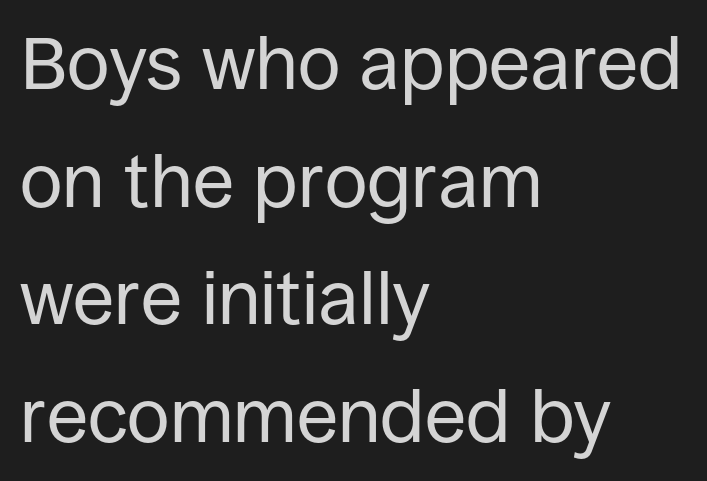
The image shows 75 px regular-weight sans-serif type, upright; set left-aligned, normal line spacing (1.57x), normal letter spacing, not underlined; low stroke contrast and a large x-height.
